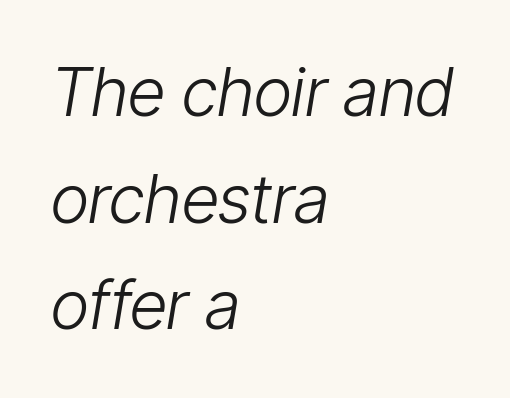
Q: Is the text bold? A: No.
Q: Is the text italic (slanted)? A: Yes, it leans right by about 9 degrees.
Q: Is the text underlined? A: No.
Q: How is the paragraph aligned? A: Left-aligned.
Q: Is the spacing between letters normal or unusually wide? A: Normal.
Q: Is the spacing between lines tight, normal or loose? A: Normal.
Q: Width (condensed, normal, or wide)? A: Condensed.
Q: Stroke contrast? A: Low.
Q: x-height? A: Medium.
Q: Monospaced? A: No.
